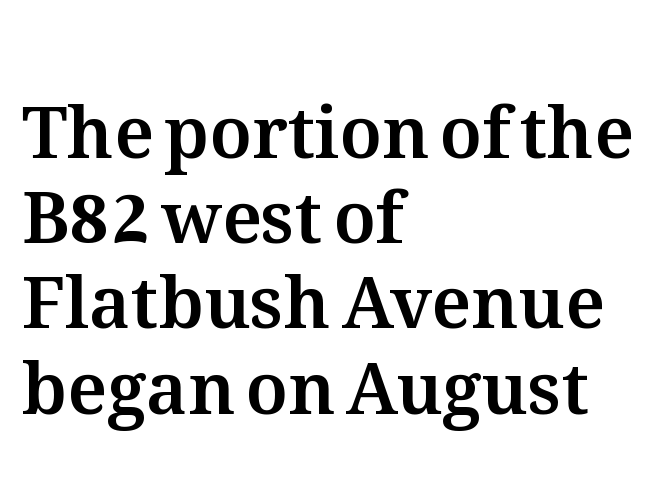
The image shows 71 px text type, upright; set left-aligned, line spacing 1.2x, normal letter spacing, not underlined; medium stroke contrast and a medium x-height.
